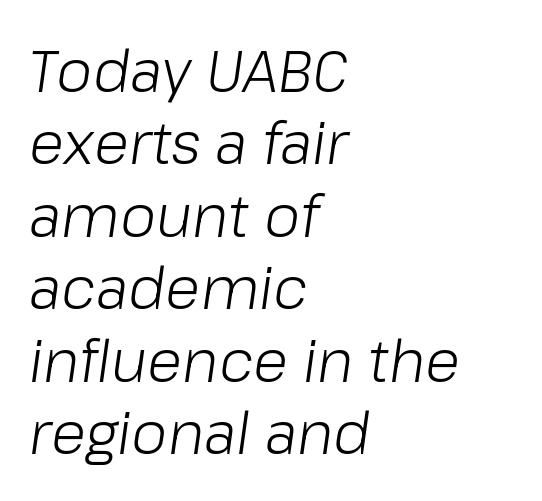
Q: Is the text bold? A: No.
Q: Is the text italic (slanted)? A: Yes, it leans right by about 8 degrees.
Q: Is the text underlined? A: No.
Q: How is the paragraph aligned? A: Left-aligned.
Q: Is the spacing between letters normal or unusually wide? A: Normal.
Q: Is the spacing between lines tight, normal or loose? A: Normal.
Q: Width (condensed, normal, or wide)? A: Normal.
Q: Stroke contrast? A: Low.
Q: x-height? A: Medium.
Q: Monospaced? A: No.
